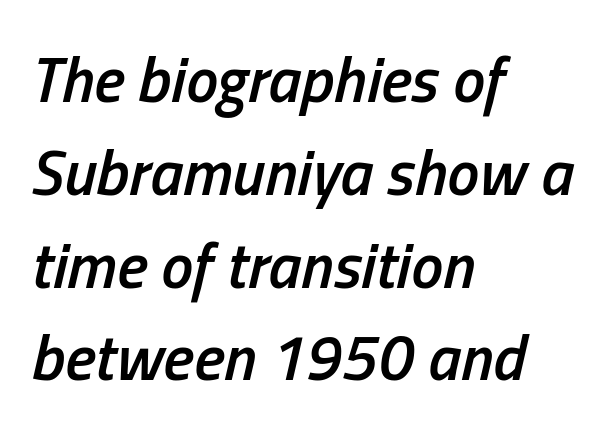
{"italic": "yes", "lean": "right", "slant_degrees": 13, "bold": "semi", "weight": "semibold", "width": "condensed", "stroke_contrast": "low", "x_height": "medium", "monospaced": "no", "underline": "no", "align": "left", "line_spacing": "normal", "line_spacing_ratio": 1.45, "letter_spacing": "normal", "letter_spacing_em": 0.0, "glyph_px": 64}
